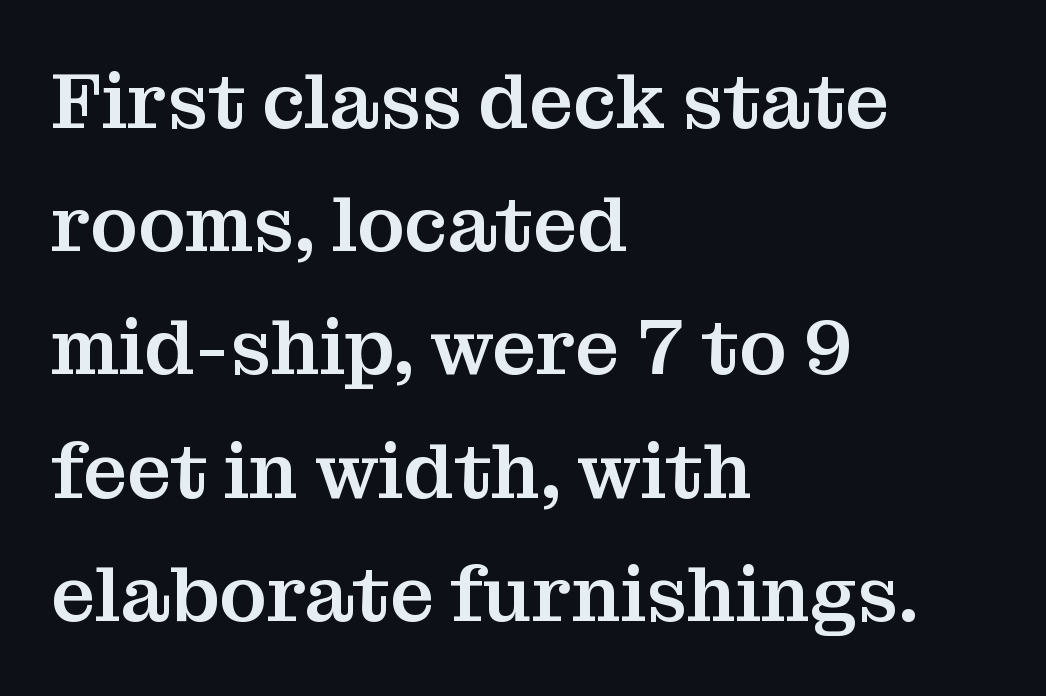
The image shows 78 px serif type, upright; set left-aligned, normal line spacing (1.58x), normal letter spacing, not underlined; medium stroke contrast and a medium x-height.
